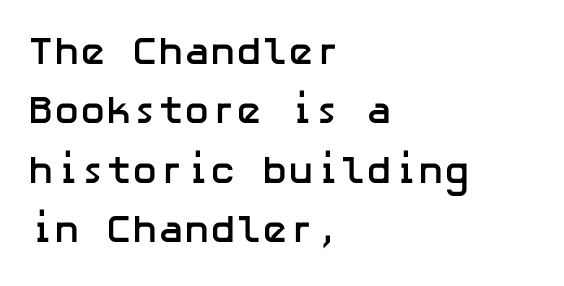
The image shows 39 px semibold sans-serif type, upright; set left-aligned, normal line spacing (1.52x), normal letter spacing, not underlined; low stroke contrast and a medium x-height.
